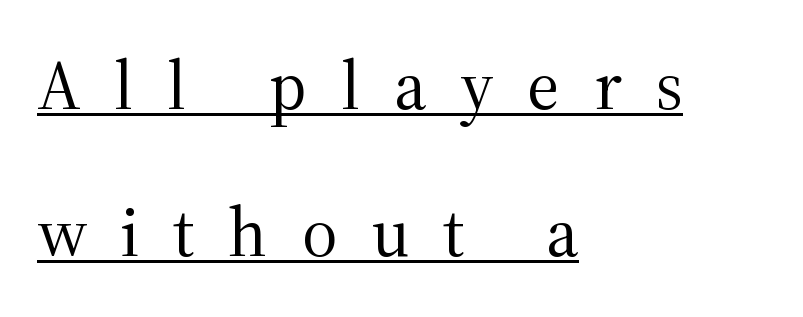
{"serif": "yes", "italic": "no", "bold": "no", "weight": "regular", "width": "normal", "stroke_contrast": "medium", "x_height": "medium", "monospaced": "no", "underline": "yes", "align": "left", "line_spacing": "loose", "line_spacing_ratio": 2.13, "letter_spacing": "wide", "letter_spacing_em": 0.49, "glyph_px": 69}
